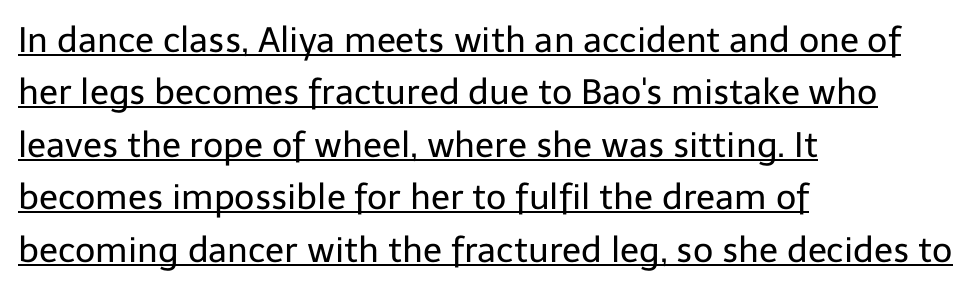
{"serif": "no", "italic": "no", "bold": "no", "weight": "regular", "width": "normal", "stroke_contrast": "low", "x_height": "medium", "monospaced": "no", "underline": "yes", "align": "left", "line_spacing": "normal", "line_spacing_ratio": 1.5, "letter_spacing": "normal", "letter_spacing_em": 0.0, "glyph_px": 35}
